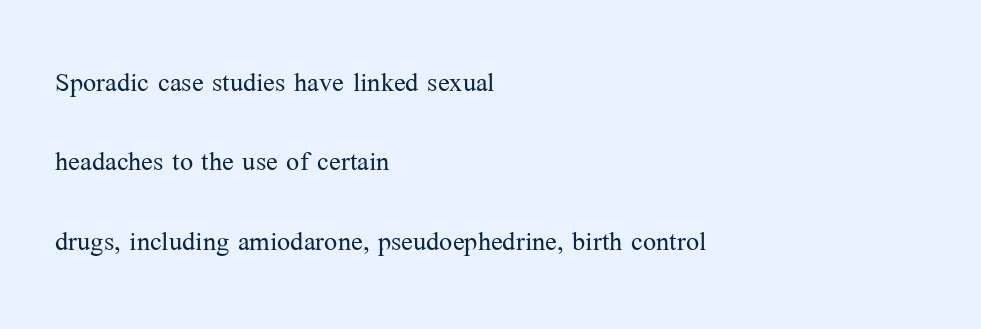
Compared with a typical body face, this is equally light or lighter still. One glance says open: line gaps are wider than usual. Observe the serifs anchoring each vertical stroke in this sample. Nobody touched the tracking dial on this one. Each row of text sits above clean, open space.
